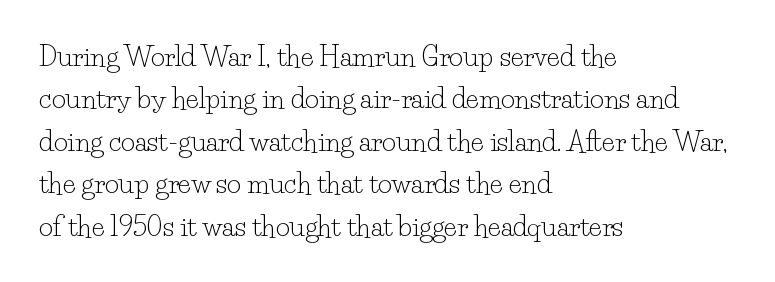
The image shows 27 px text type, upright; set left-aligned, normal line spacing (1.57x), normal letter spacing, not underlined.
